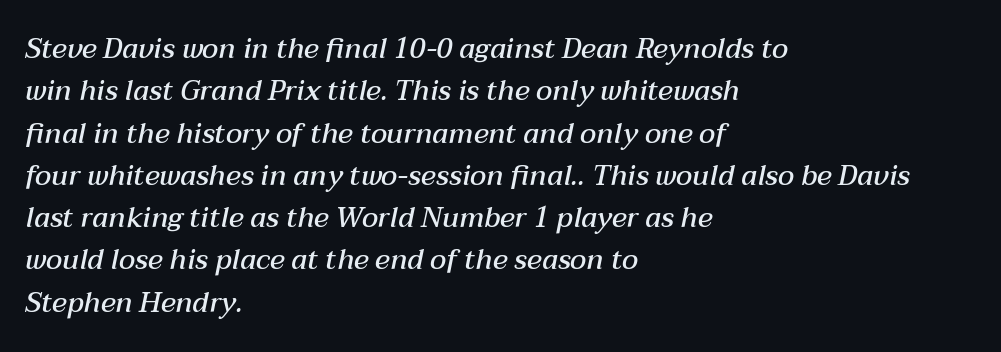
Q: Is the text bold? A: Semi-bold.
Q: Is the text italic (slanted)? A: Yes, it leans right by about 12 degrees.
Q: Is the text underlined? A: No.
Q: How is the paragraph aligned? A: Left-aligned.
Q: Is the spacing between letters normal or unusually wide? A: Normal.
Q: Is the spacing between lines tight, normal or loose? A: Normal.
Q: Width (condensed, normal, or wide)? A: Normal.
Q: Stroke contrast? A: Medium.
Q: x-height? A: Medium.
Q: Monospaced? A: No.
